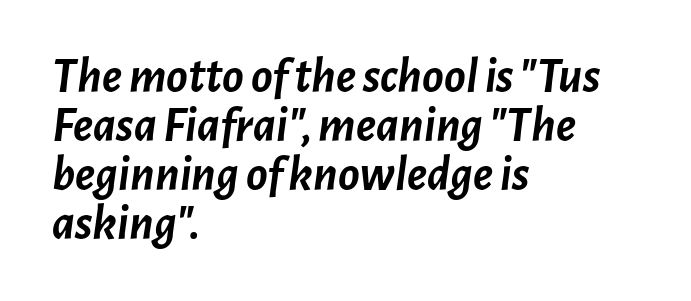
Q: Is the text bold? A: Yes.
Q: Is the text italic (slanted)? A: Yes, it leans right by about 7 degrees.
Q: Is the text underlined? A: No.
Q: How is the paragraph aligned? A: Left-aligned.
Q: Is the spacing between letters normal or unusually wide? A: Normal.
Q: Is the spacing between lines tight, normal or loose? A: Tight.
Q: Width (condensed, normal, or wide)? A: Normal.
Q: Stroke contrast? A: Low.
Q: x-height? A: Medium.
Q: Monospaced? A: No.
